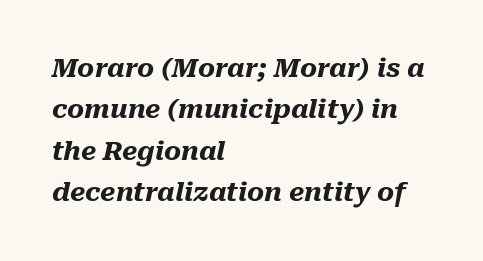
{"italic": "yes", "lean": "right", "slant_degrees": 10, "bold": "yes", "underline": "no", "align": "left", "line_spacing": "normal", "line_spacing_ratio": 1.59, "letter_spacing": "normal", "letter_spacing_em": 0.0, "glyph_px": 26}
